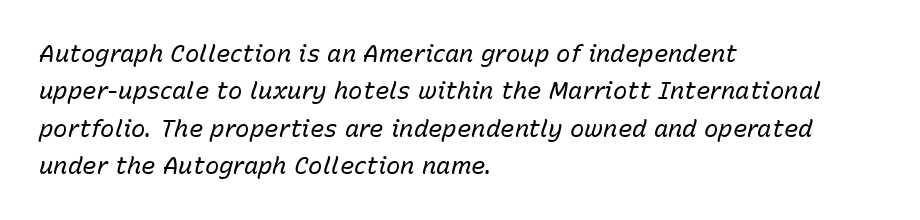
Every row of glyphs begins at an identical x-position on the left. The passage shown is not bold in any degree. Has an underline been added? It has not. Line spacing here is normal.
